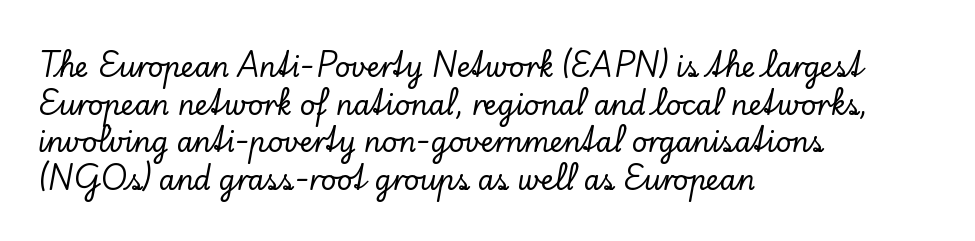
The image shows 27 px text type; set left-aligned, normal line spacing (1.39x), normal letter spacing, not underlined.
